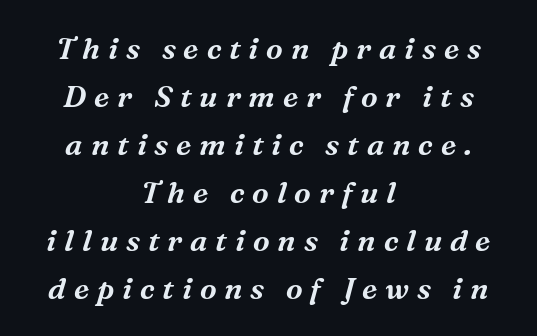
The image shows 30 px serif type, italic (leaning right); set centered, normal line spacing (1.6x), unusually wide letter spacing (+0.26 em), not underlined; medium stroke contrast and a medium x-height.
